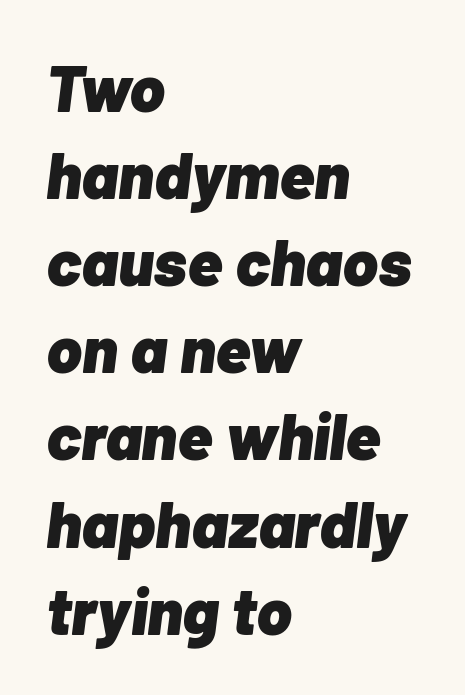
Q: Is the text bold? A: Yes.
Q: Is the text italic (slanted)? A: Yes, it leans right by about 7 degrees.
Q: Is the text underlined? A: No.
Q: How is the paragraph aligned? A: Left-aligned.
Q: Is the spacing between letters normal or unusually wide? A: Normal.
Q: Is the spacing between lines tight, normal or loose? A: Normal.
Q: Width (condensed, normal, or wide)? A: Normal.
Q: Stroke contrast? A: Low.
Q: x-height? A: Medium.
Q: Monospaced? A: No.
